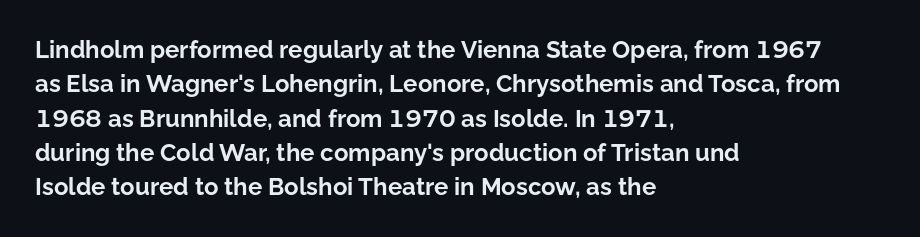
{"italic": "no", "bold": "yes", "underline": "no", "align": "left", "line_spacing": "normal", "line_spacing_ratio": 1.43, "letter_spacing": "normal", "letter_spacing_em": 0.0, "glyph_px": 24}
